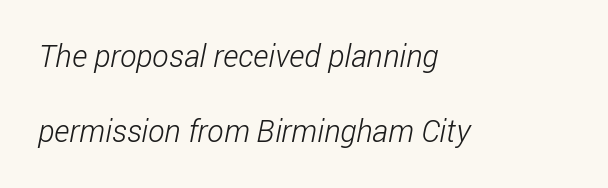
{"serif": "no", "bold": "no", "weight": "light", "width": "condensed", "stroke_contrast": "low", "x_height": "medium", "monospaced": "no", "underline": "no", "align": "left", "line_spacing": "loose", "line_spacing_ratio": 2.41, "letter_spacing": "normal", "letter_spacing_em": 0.0, "glyph_px": 31}
